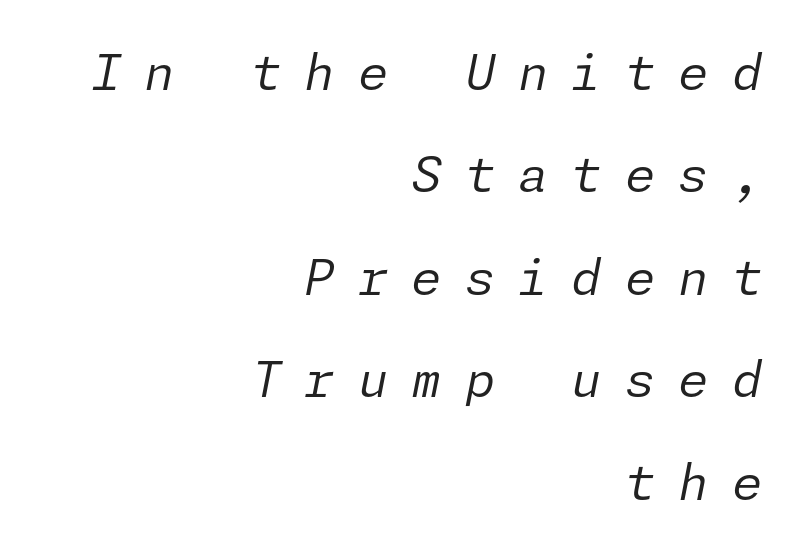
This reads as an unemphasized weight, regular at the heaviest. Where is the straight margin? On the right. Letters rest on an invisible, unmarked baseline. The line texture is sparse and dotted thanks to wide tracking.
